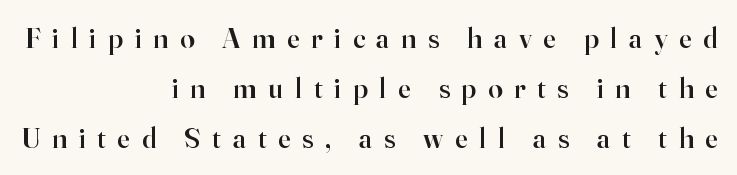
One-word summary of the alignment: right. This is the in-between weight designers call semibold or demi. This is roman type, the default non-slanted kind. Typographically, this falls in the serif category. The letters are spread apart with noticeably loose tracking.
